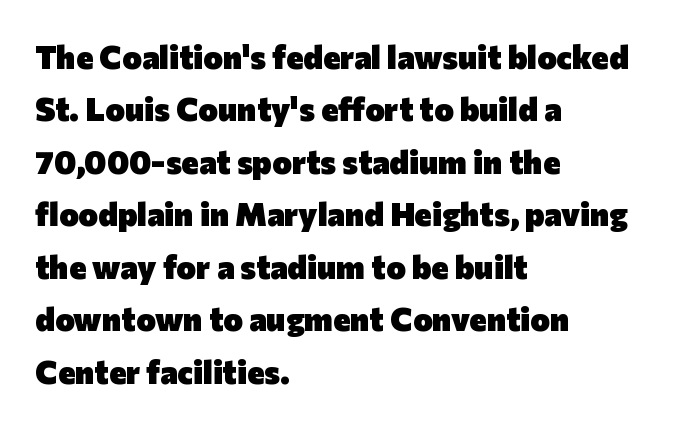
The image shows 33 px heavy sans-serif type, upright; set left-aligned, normal line spacing (1.59x), normal letter spacing, not underlined; low stroke contrast and a medium x-height.
